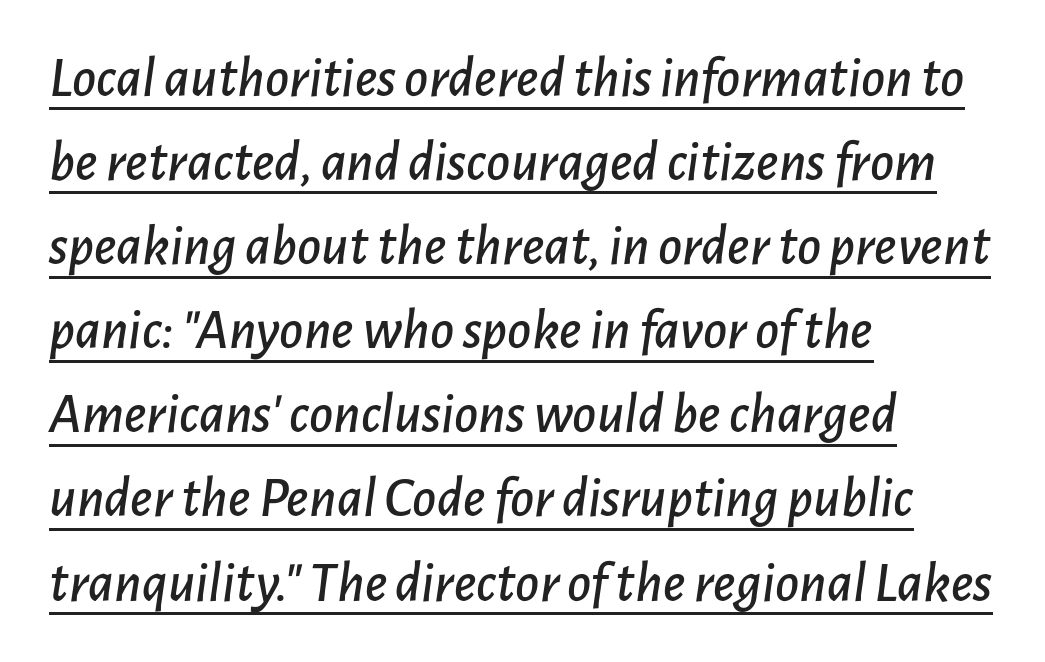
{"italic": "yes", "lean": "right", "slant_degrees": 7, "width": "normal", "stroke_contrast": "low", "x_height": "medium", "monospaced": "no", "underline": "yes", "align": "left", "line_spacing": "normal", "line_spacing_ratio": 1.45, "letter_spacing": "normal", "letter_spacing_em": 0.0, "glyph_px": 58}
